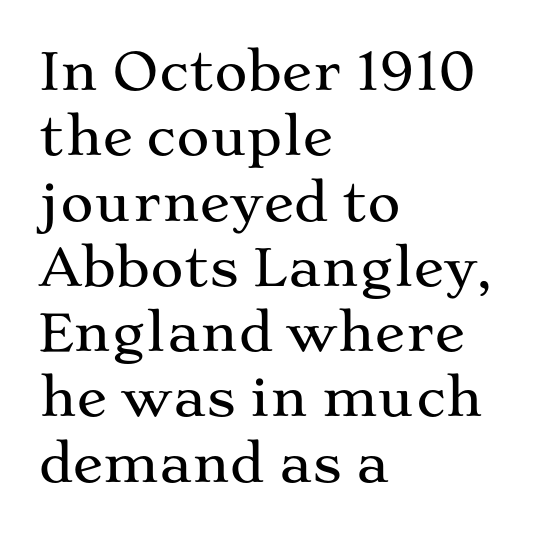
{"serif": "yes", "italic": "no", "width": "wide", "stroke_contrast": "medium", "x_height": "medium", "monospaced": "no", "underline": "no", "align": "left", "line_spacing": "normal", "line_spacing_ratio": 1.28, "letter_spacing": "normal", "letter_spacing_em": 0.0, "glyph_px": 51}
